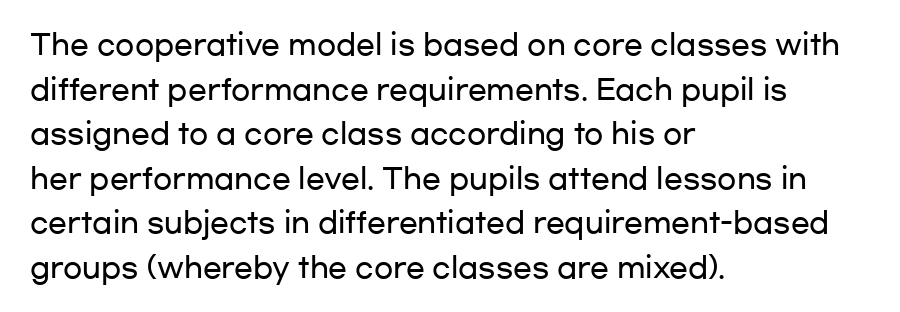
{"serif": "no", "italic": "no", "width": "wide", "stroke_contrast": "low", "x_height": "medium", "monospaced": "no", "underline": "no", "align": "left", "line_spacing": "normal", "line_spacing_ratio": 1.59, "letter_spacing": "normal", "letter_spacing_em": 0.0, "glyph_px": 28}
